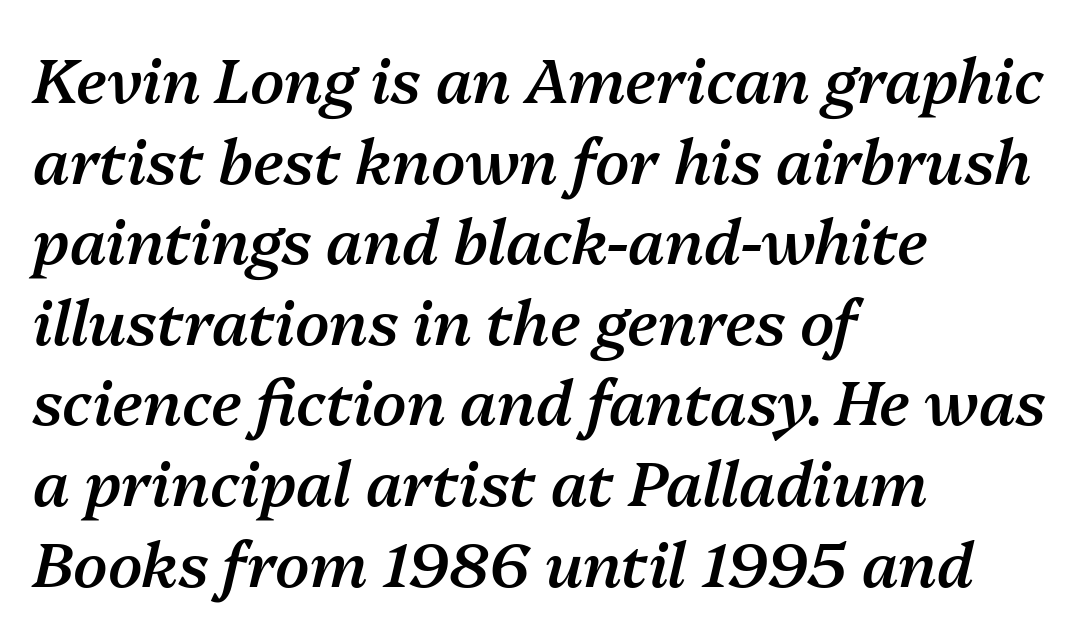
{"italic": "yes", "lean": "right", "slant_degrees": 13, "bold": "semi", "weight": "semibold", "width": "normal", "stroke_contrast": "medium", "x_height": "medium", "monospaced": "no", "underline": "no", "align": "left", "line_spacing": "normal", "line_spacing_ratio": 1.3, "letter_spacing": "normal", "letter_spacing_em": 0.0, "glyph_px": 62}
